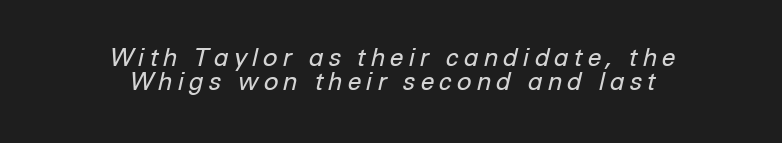
{"italic": "yes", "lean": "right", "slant_degrees": 12, "bold": "no", "underline": "no", "align": "center", "line_spacing": "tight", "line_spacing_ratio": 0.98, "glyph_px": 25}
